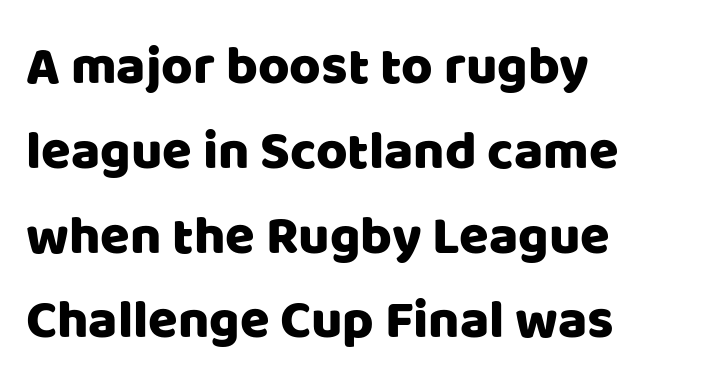
Q: Is the text italic (slanted)? A: No, it is upright.
Q: Is the typeface a serif or a sans-serif typeface? A: Sans-serif.
Q: Is the text underlined? A: No.
Q: How is the paragraph aligned? A: Left-aligned.
Q: Is the spacing between letters normal or unusually wide? A: Normal.
Q: Is the spacing between lines tight, normal or loose? A: Normal.
Q: Width (condensed, normal, or wide)? A: Normal.
Q: Stroke contrast? A: Low.
Q: x-height? A: Large.
Q: Monospaced? A: No.
